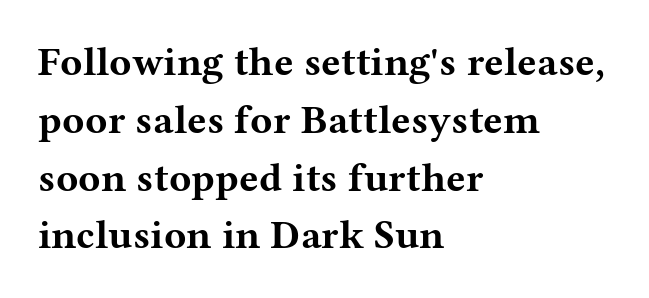
{"serif": "yes", "italic": "no", "bold": "yes", "weight": "bold", "width": "wide", "stroke_contrast": "medium", "x_height": "medium", "monospaced": "no", "underline": "no", "align": "left", "line_spacing": "normal", "line_spacing_ratio": 1.41, "letter_spacing": "normal", "letter_spacing_em": 0.0, "glyph_px": 41}
